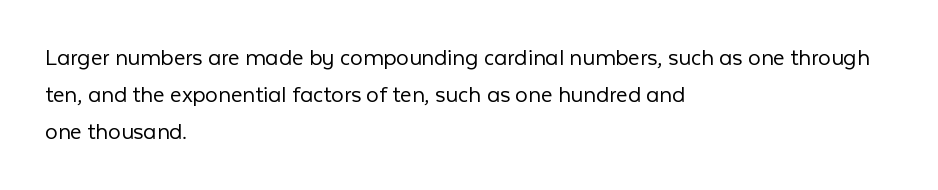
{"italic": "no", "bold": "no", "underline": "no", "align": "left", "line_spacing": "normal", "line_spacing_ratio": 1.48, "letter_spacing": "normal", "letter_spacing_em": 0.0, "glyph_px": 25}
